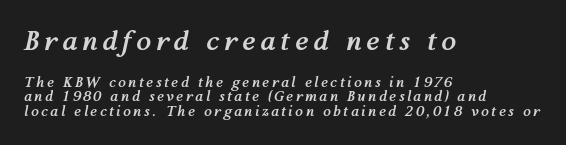
Q: Is the text bold? A: Yes.
Q: Is the text italic (slanted)? A: Yes, it leans right by about 12 degrees.
Q: Is the text underlined? A: No.
Q: How is the paragraph aligned? A: Left-aligned.
Q: Is the spacing between lines tight, normal or loose? A: Tight.
Q: Which block of text is set in a larger size, the first (top) or the second (bottom)? A: The first (top) one.
